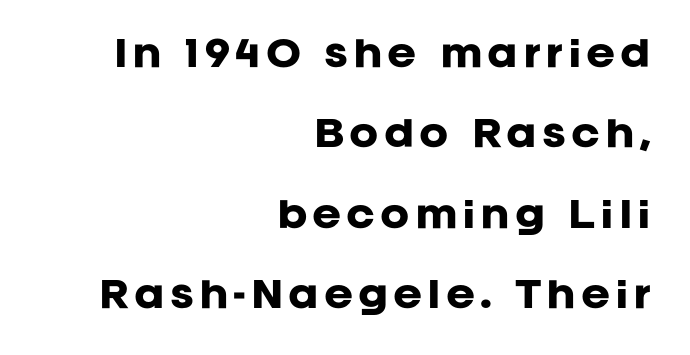
The type sits square on the baseline with zero lean. How would I describe the line gaps? Wide and relaxed. The typesetter chose a ragged-left arrangement here. Summary of weight: heavy, a full bold. The typeface chosen for these lines omits serifs. Nobody drew a line under any word here.
